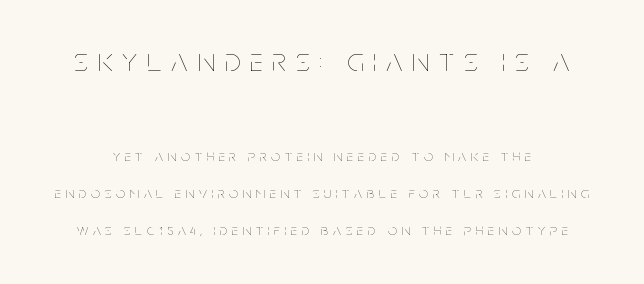
{"italic": "no", "bold": "no", "weight": "thin", "width": "condensed", "stroke_contrast": "low", "x_height": "large", "monospaced": "no", "underline": "no", "line_spacing": "loose", "line_spacing_ratio": 2.31, "letter_spacing": "wide", "letter_spacing_em": 0.3, "larger_block": "first", "size_ratio": 2.06, "glyph_px": 33}
